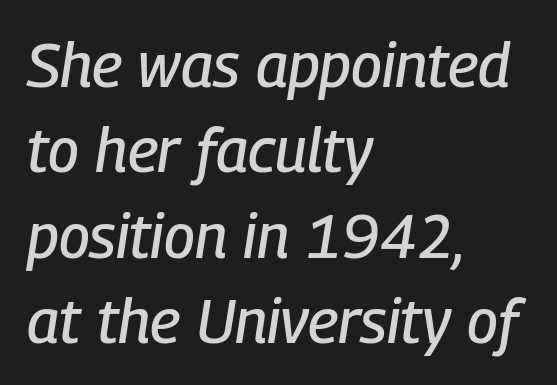
Q: Is the text italic (slanted)? A: Yes, it leans right by about 9 degrees.
Q: Is the text underlined? A: No.
Q: How is the paragraph aligned? A: Left-aligned.
Q: Is the spacing between letters normal or unusually wide? A: Normal.
Q: Is the spacing between lines tight, normal or loose? A: Normal.
Q: Width (condensed, normal, or wide)? A: Condensed.
Q: Stroke contrast? A: Low.
Q: x-height? A: Medium.
Q: Monospaced? A: No.
